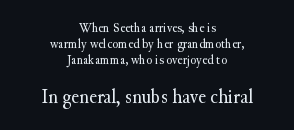
The image shows 21 px text type, upright; set centered, tight line spacing (1.13x), normal letter spacing, not underlined; the second (bottom) block is 1.5x larger.
